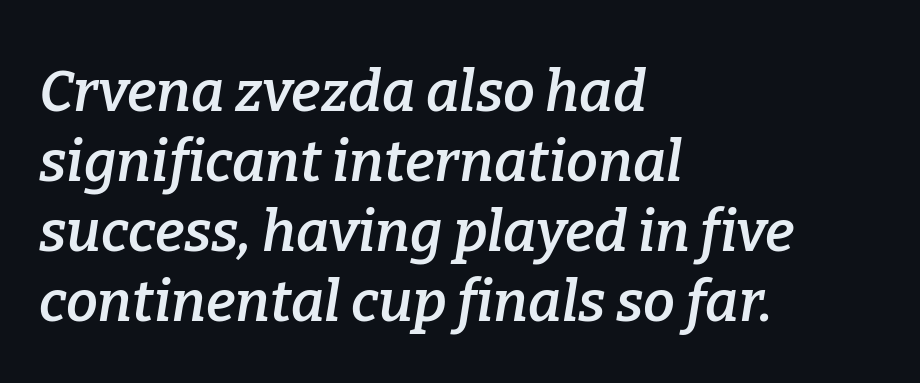
Q: Is the text bold? A: Semi-bold.
Q: Is the text italic (slanted)? A: Yes, it leans right by about 9 degrees.
Q: Is the typeface a serif or a sans-serif typeface? A: Serif.
Q: Is the text underlined? A: No.
Q: How is the paragraph aligned? A: Left-aligned.
Q: Is the spacing between letters normal or unusually wide? A: Normal.
Q: Width (condensed, normal, or wide)? A: Normal.
Q: Stroke contrast? A: Low.
Q: x-height? A: Medium.
Q: Monospaced? A: No.
